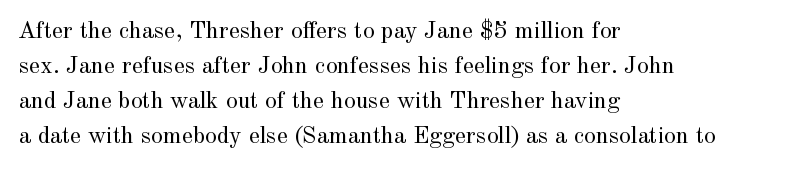
No word sits above an underline. This is the regular roman posture of the typeface. The lines in this sample share a left origin and differ only in where they stop. Successive baselines arrive at the customary interval.
